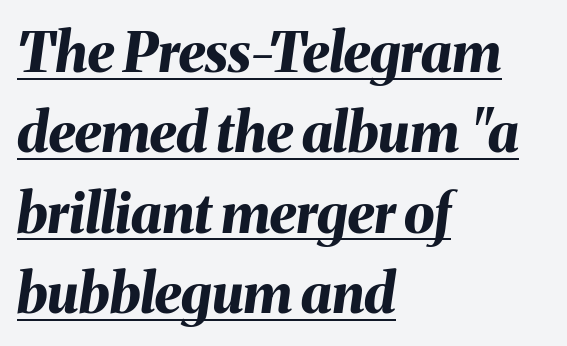
The image shows 55 px bold type, italic (leaning right); set left-aligned, normal line spacing (1.46x), normal letter spacing, underlined; medium stroke contrast and a medium x-height.
